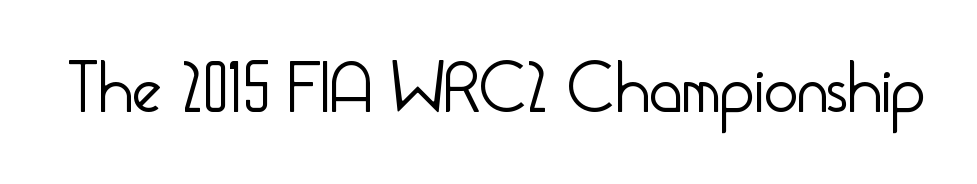
Q: Is the text bold? A: No.
Q: Is the text italic (slanted)? A: No, it is upright.
Q: Is the typeface a serif or a sans-serif typeface? A: Sans-serif.
Q: Is the text underlined? A: No.
Q: Is the spacing between letters normal or unusually wide? A: Normal.
Q: Width (condensed, normal, or wide)? A: Condensed.
Q: Stroke contrast? A: Low.
Q: x-height? A: Small.
Q: Monospaced? A: No.
